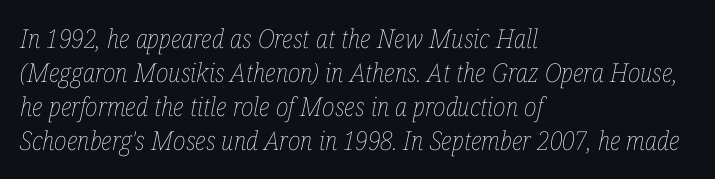
The image shows 26 px text type, italic (leaning right); set left-aligned, normal line spacing (1.31x), normal letter spacing, not underlined.
